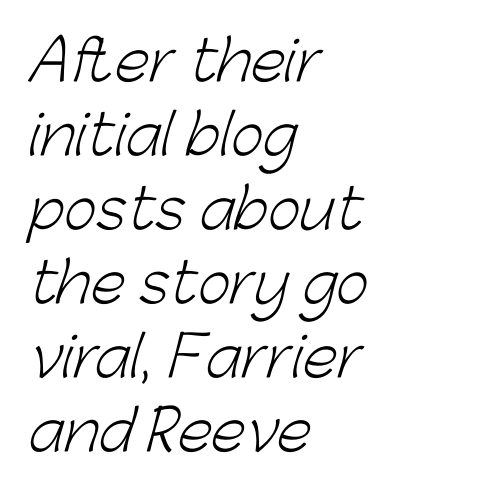
Is this a fixed-width face? No — the glyphs have proportional, varying widths. The glyphs are unaccompanied by any horizontal stroke below them. If you measured baseline to baseline, you'd find a middling distance. What kind of face is this? One without serifs — a sans.
